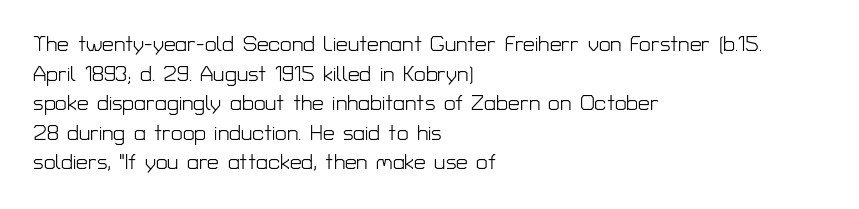
{"italic": "no", "bold": "no", "underline": "no", "align": "left", "line_spacing": "normal", "line_spacing_ratio": 1.41, "letter_spacing": "normal", "letter_spacing_em": 0.0, "glyph_px": 21}
